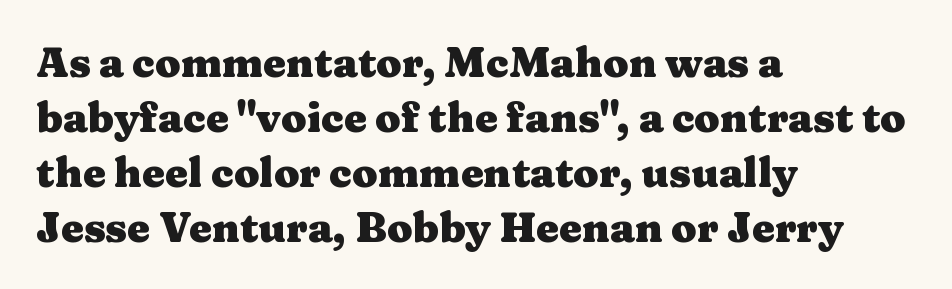
{"serif": "yes", "italic": "no", "bold": "yes", "weight": "heavy", "width": "wide", "stroke_contrast": "medium", "x_height": "medium", "monospaced": "no", "underline": "no", "align": "left", "line_spacing": "normal", "line_spacing_ratio": 1.34, "letter_spacing": "normal", "letter_spacing_em": 0.0, "glyph_px": 41}
